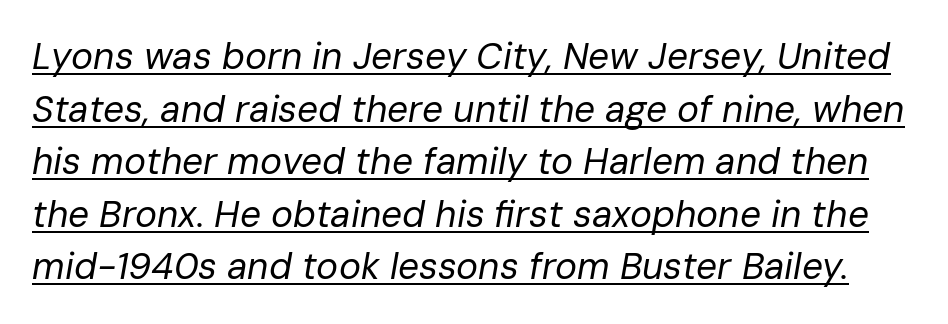
The image shows 37 px regular-weight type, italic (leaning right); set normal line spacing (1.42x), normal letter spacing, underlined; low stroke contrast and a medium x-height.
